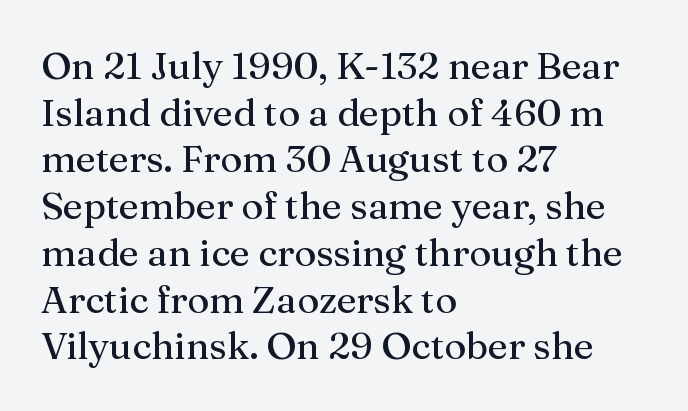
Q: Is the text bold? A: No.
Q: Is the text italic (slanted)? A: No, it is upright.
Q: Is the typeface a serif or a sans-serif typeface? A: Serif.
Q: Is the text underlined? A: No.
Q: How is the paragraph aligned? A: Left-aligned.
Q: Is the spacing between letters normal or unusually wide? A: Normal.
Q: Width (condensed, normal, or wide)? A: Normal.
Q: Stroke contrast? A: Medium.
Q: x-height? A: Medium.
Q: Monospaced? A: No.
